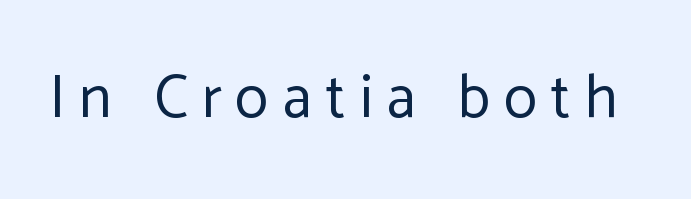
{"serif": "no", "italic": "no", "bold": "no", "weight": "regular", "width": "normal", "stroke_contrast": "low", "x_height": "medium", "monospaced": "no", "underline": "no", "letter_spacing": "wide", "letter_spacing_em": 0.23, "glyph_px": 61}
